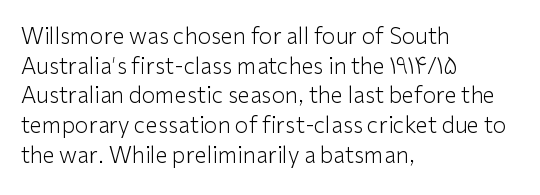
Q: Is the text bold? A: No.
Q: Is the text italic (slanted)? A: No, it is upright.
Q: Is the text underlined? A: No.
Q: How is the paragraph aligned? A: Left-aligned.
Q: Is the spacing between letters normal or unusually wide? A: Normal.
Q: Is the spacing between lines tight, normal or loose? A: Normal.
